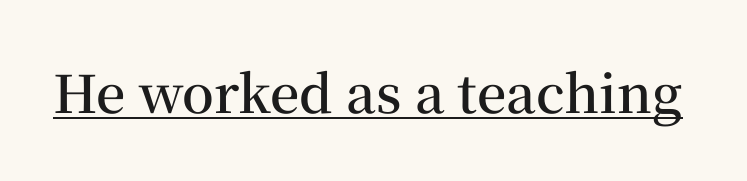
Q: Is the text bold? A: Semi-bold.
Q: Is the text italic (slanted)? A: No, it is upright.
Q: Is the typeface a serif or a sans-serif typeface? A: Serif.
Q: Is the text underlined? A: Yes.
Q: Is the spacing between letters normal or unusually wide? A: Normal.
Q: Width (condensed, normal, or wide)? A: Normal.
Q: Stroke contrast? A: Medium.
Q: x-height? A: Medium.
Q: Monospaced? A: No.
